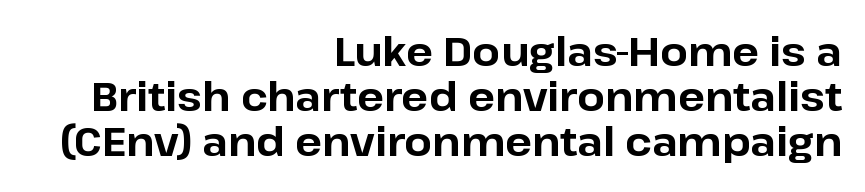
The typeface chosen for these lines omits serifs. The letters advance in unequal steps, a hallmark of proportional type. You'd pick this weight for a headline — it's a proper bold. When letters stand straight like this, we call the style roman or upright.
